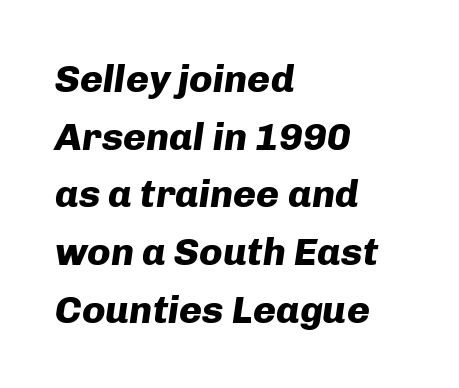
Q: Is the text bold? A: Yes.
Q: Is the text italic (slanted)? A: Yes, it leans right by about 8 degrees.
Q: Is the text underlined? A: No.
Q: How is the paragraph aligned? A: Left-aligned.
Q: Is the spacing between letters normal or unusually wide? A: Normal.
Q: Is the spacing between lines tight, normal or loose? A: Normal.
Q: Width (condensed, normal, or wide)? A: Normal.
Q: Stroke contrast? A: Low.
Q: x-height? A: Medium.
Q: Monospaced? A: No.
